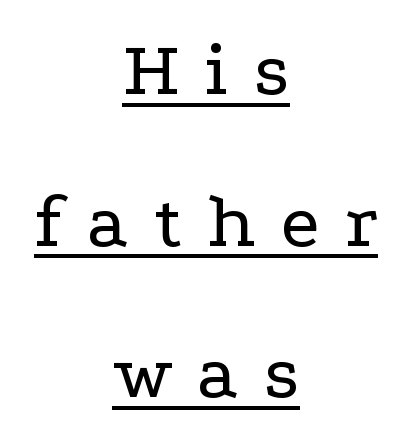
Q: Is the text bold? A: No.
Q: Is the text italic (slanted)? A: No, it is upright.
Q: Is the typeface a serif or a sans-serif typeface? A: Serif.
Q: Is the text underlined? A: Yes.
Q: How is the paragraph aligned? A: Centered.
Q: Is the spacing between letters normal or unusually wide? A: Unusually wide.
Q: Is the spacing between lines tight, normal or loose? A: Loose.
Q: Width (condensed, normal, or wide)? A: Wide.
Q: Stroke contrast? A: Low.
Q: x-height? A: Medium.
Q: Monospaced? A: No.
